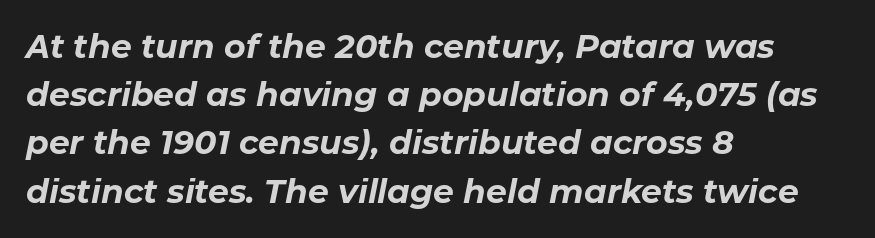
The image shows 33 px bold type, italic (leaning right); set left-aligned, normal line spacing (1.46x), normal letter spacing, not underlined; low stroke contrast and a medium x-height.
